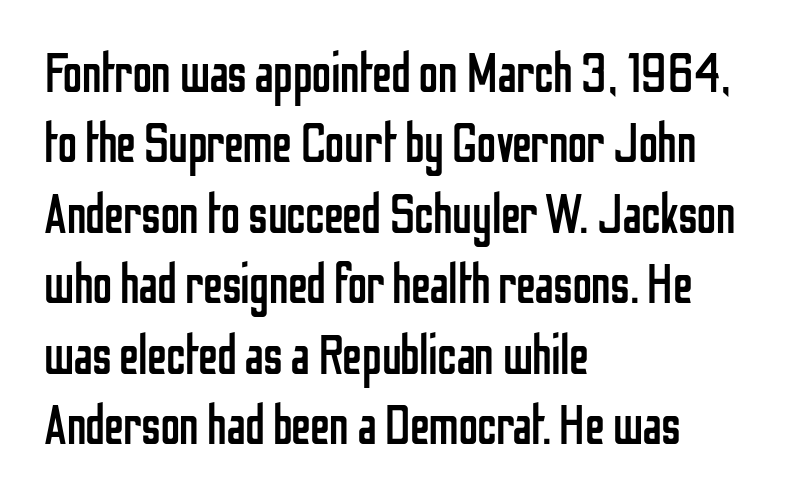
{"serif": "no", "italic": "no", "bold": "no", "weight": "regular", "width": "condensed", "stroke_contrast": "low", "x_height": "medium", "monospaced": "no", "underline": "no", "align": "left", "line_spacing": "normal", "line_spacing_ratio": 1.28, "letter_spacing": "normal", "letter_spacing_em": 0.0, "glyph_px": 55}
